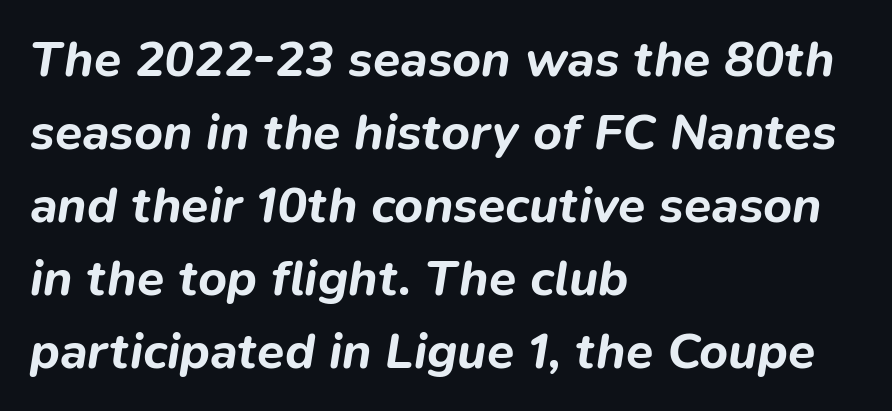
The image shows 50 px bold type, italic (leaning right); set left-aligned, normal line spacing (1.46x), normal letter spacing, not underlined; low stroke contrast and a medium x-height.
